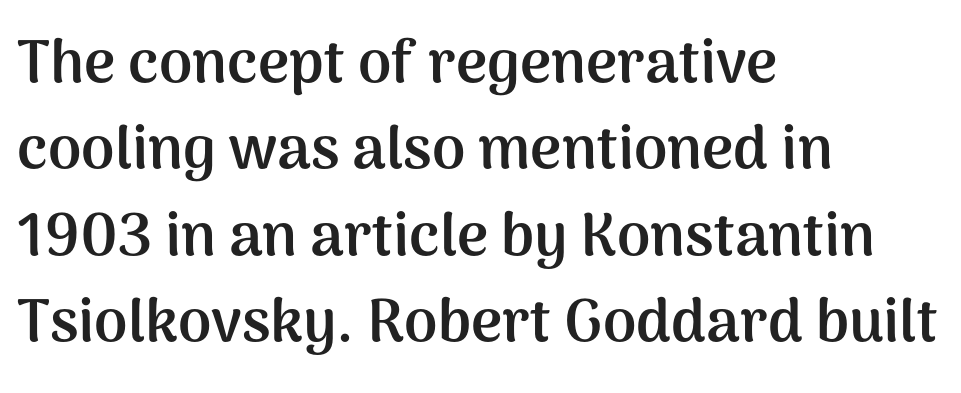
Every row of glyphs begins at an identical x-position on the left. Descender tails drop into unmarked territory. If you measured baseline to baseline, you'd find a middling distance. The lettering holds an erect, upright posture throughout. The letters carry no serifs — their stems end cleanly without finishing strokes. This is heavy type, rendered in bold.
